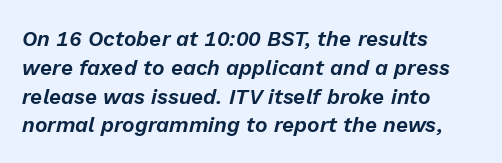
Q: Is the text italic (slanted)? A: Yes, it leans right by about 13 degrees.
Q: Is the text underlined? A: No.
Q: How is the paragraph aligned? A: Left-aligned.
Q: Is the spacing between letters normal or unusually wide? A: Normal.
Q: Is the spacing between lines tight, normal or loose? A: Normal.
